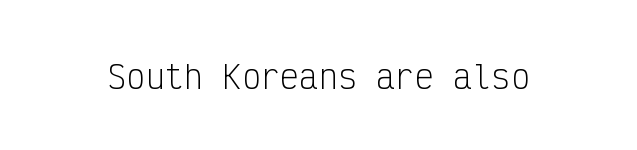
{"serif": "no", "italic": "no", "bold": "no", "weight": "light", "width": "condensed", "stroke_contrast": "low", "x_height": "medium", "monospaced": "yes", "underline": "no", "letter_spacing": "normal", "letter_spacing_em": 0.0, "glyph_px": 32}
